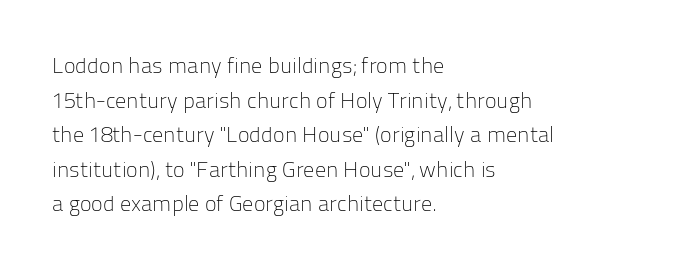
The image shows 22 px text type, upright; set left-aligned, normal line spacing (1.57x), normal letter spacing, not underlined.
